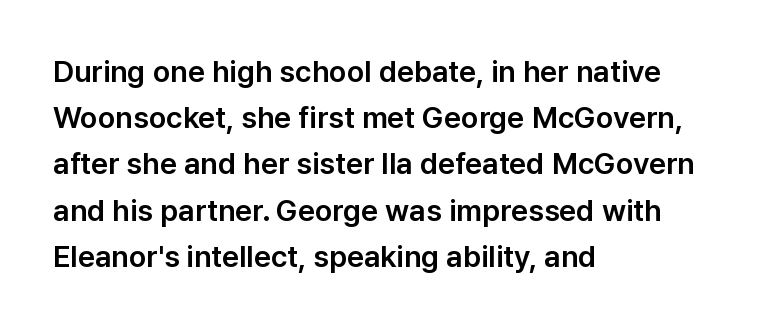
{"serif": "no", "italic": "no", "width": "normal", "stroke_contrast": "low", "x_height": "medium", "monospaced": "no", "underline": "no", "align": "left", "line_spacing": "normal", "line_spacing_ratio": 1.54, "letter_spacing": "normal", "letter_spacing_em": 0.0, "glyph_px": 30}
